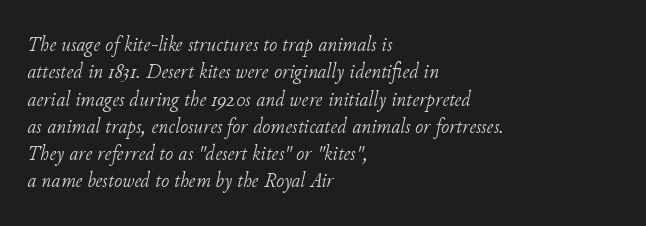
{"italic": "yes", "lean": "right", "slant_degrees": 11, "bold": "no", "underline": "no", "align": "left", "line_spacing_ratio": 1.24, "letter_spacing": "normal", "letter_spacing_em": 0.0, "glyph_px": 22}
